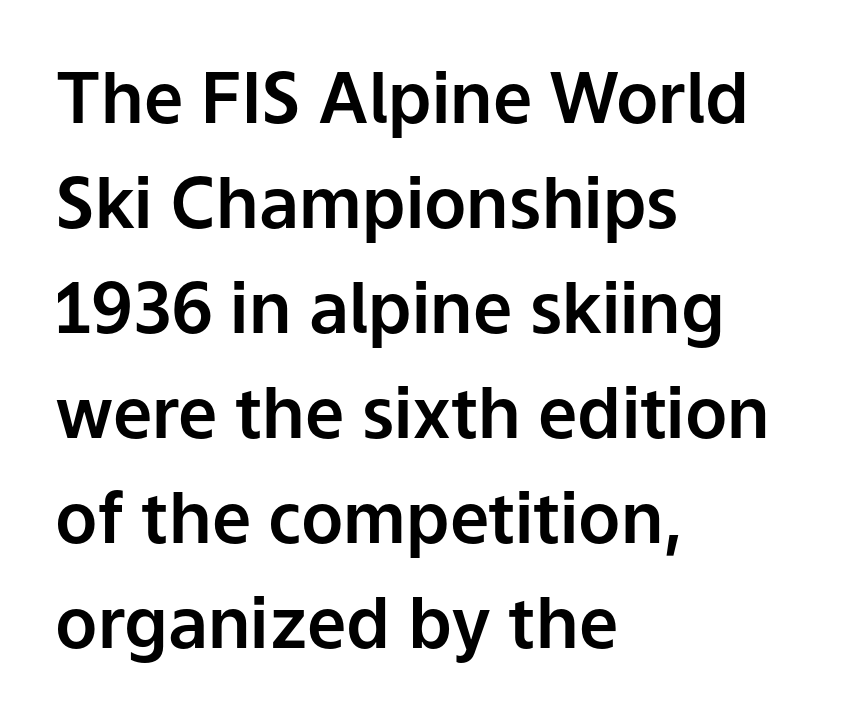
The image shows 70 px sans-serif type, upright; set left-aligned, normal line spacing (1.5x), normal letter spacing, not underlined; low stroke contrast and a medium x-height.
